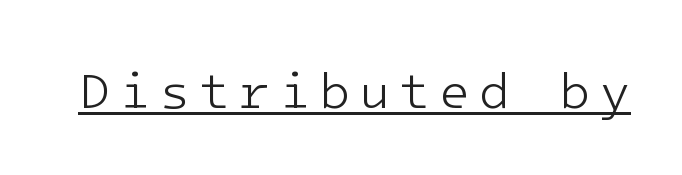
{"serif": "no", "italic": "no", "bold": "no", "weight": "light", "width": "normal", "stroke_contrast": "low", "x_height": "medium", "monospaced": "yes", "underline": "yes", "glyph_px": 51}
